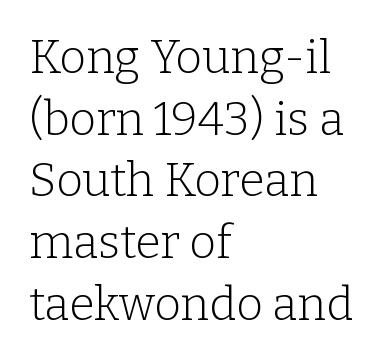
{"serif": "yes", "italic": "no", "bold": "no", "weight": "light", "width": "normal", "stroke_contrast": "low", "x_height": "medium", "monospaced": "no", "underline": "no", "align": "left", "line_spacing": "normal", "line_spacing_ratio": 1.34, "letter_spacing": "normal", "letter_spacing_em": 0.0, "glyph_px": 46}
